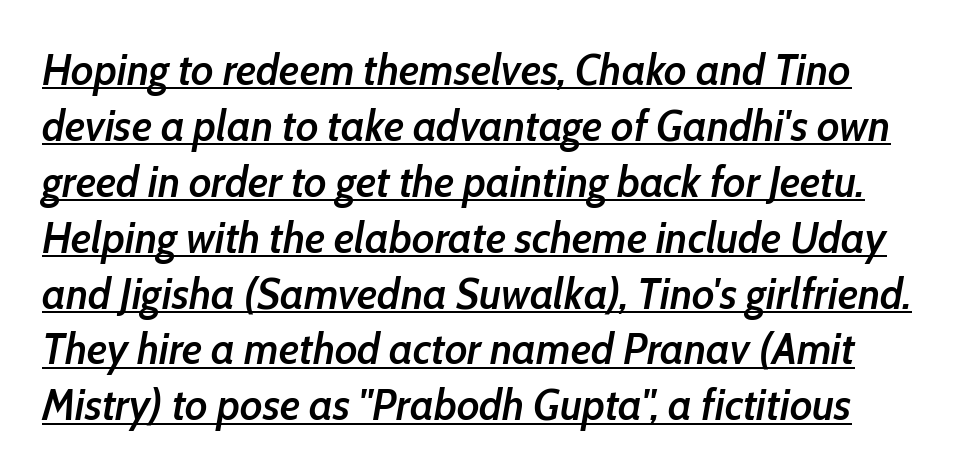
Notice how descenders clear the ascenders below comfortably — that's standard leading. Notice how the stems are inclined rather than vertical — that's the hallmark of italics. Students, note that the glyphs here touch the page at normal intervals. The rendering uses a semibold face; strokes are thickened but not to full bold.
